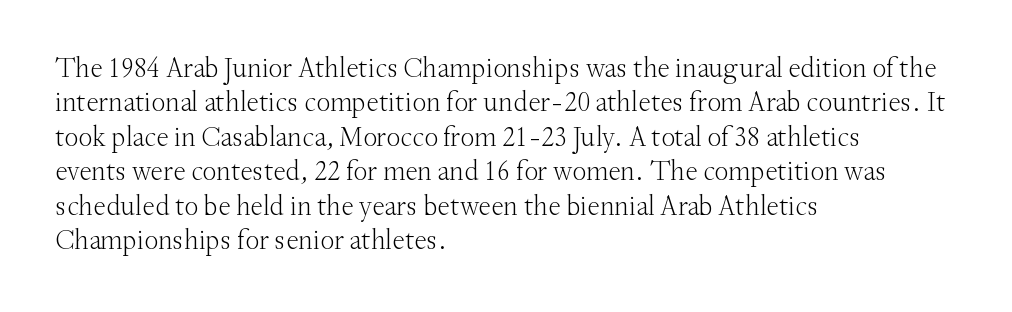
Q: Is the text bold? A: No.
Q: Is the text italic (slanted)? A: No, it is upright.
Q: Is the typeface a serif or a sans-serif typeface? A: Serif.
Q: Is the text underlined? A: No.
Q: How is the paragraph aligned? A: Left-aligned.
Q: Is the spacing between letters normal or unusually wide? A: Normal.
Q: Width (condensed, normal, or wide)? A: Normal.
Q: Stroke contrast? A: Medium.
Q: x-height? A: Small.
Q: Monospaced? A: No.
